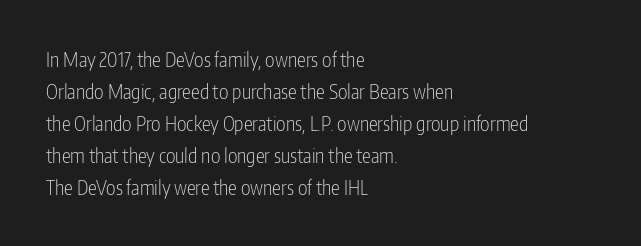
Caption: standard tracking, unaltered. The line-height multiplier appears to be the usual default. Type without underlining. This sample uses an upright cut, with every glyph sitting square on the baseline. This rendering uses left alignment, leaving the right contour irregular. The characters are drawn with everyday or finer stroke widths.
